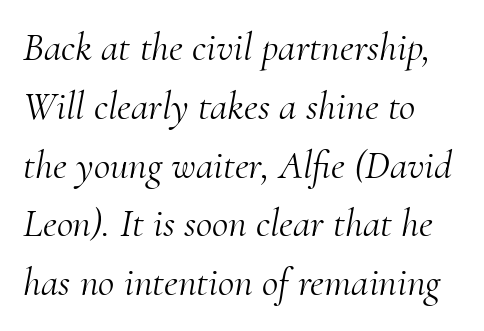
Q: Is the text bold? A: No.
Q: Is the text italic (slanted)? A: Yes, it leans right by about 10 degrees.
Q: Is the typeface a serif or a sans-serif typeface? A: Serif.
Q: Is the text underlined? A: No.
Q: How is the paragraph aligned? A: Left-aligned.
Q: Is the spacing between letters normal or unusually wide? A: Normal.
Q: Is the spacing between lines tight, normal or loose? A: Normal.
Q: Width (condensed, normal, or wide)? A: Normal.
Q: Stroke contrast? A: Medium.
Q: x-height? A: Small.
Q: Monospaced? A: No.
